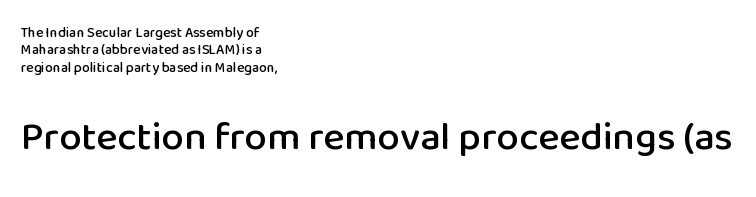
The image shows 40 px sans-serif type, upright; set left-aligned, normal line spacing (1.25x), normal letter spacing, not underlined; the second (bottom) block is 2.86x larger; low stroke contrast and a medium x-height.
